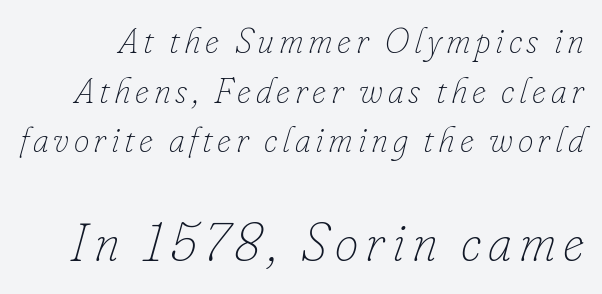
The image shows 53 px thin type, italic (leaning right); set normal line spacing (1.42x), not underlined; the second (bottom) block is 1.51x larger; low stroke contrast and a small x-height.
